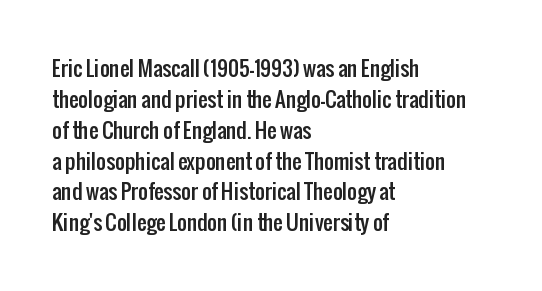
{"italic": "no", "underline": "no", "align": "left", "line_spacing": "normal", "line_spacing_ratio": 1.47, "letter_spacing": "normal", "letter_spacing_em": 0.0, "glyph_px": 21}
